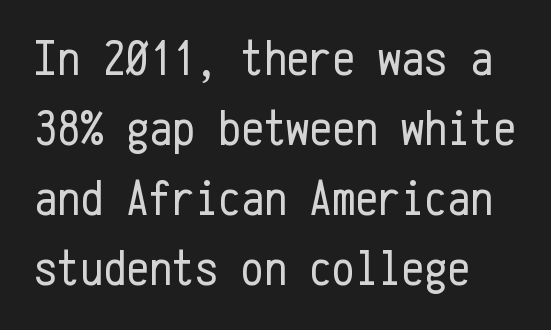
{"serif": "no", "italic": "no", "bold": "no", "weight": "regular", "width": "condensed", "stroke_contrast": "low", "x_height": "medium", "monospaced": "yes", "underline": "no", "line_spacing": "normal", "line_spacing_ratio": 1.37, "letter_spacing": "normal", "letter_spacing_em": 0.0, "glyph_px": 51}
